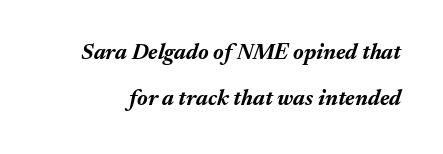
Typographic density is high because the face is bold. Characters are canted at an angle relative to the baseline's perpendicular. Any mark beneath the type? The region is blank. Loosely led — the rows are spread out.
